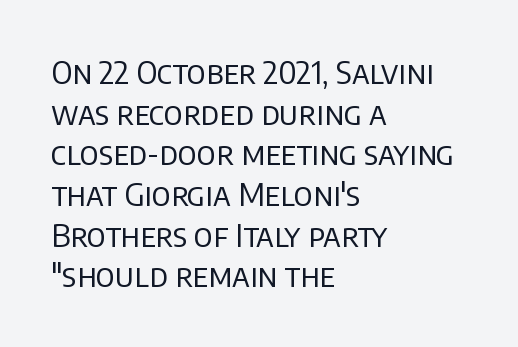
The image shows 32 px regular-weight sans-serif type, upright; set left-aligned, normal line spacing (1.27x), normal letter spacing, not underlined; low stroke contrast and a large x-height.
